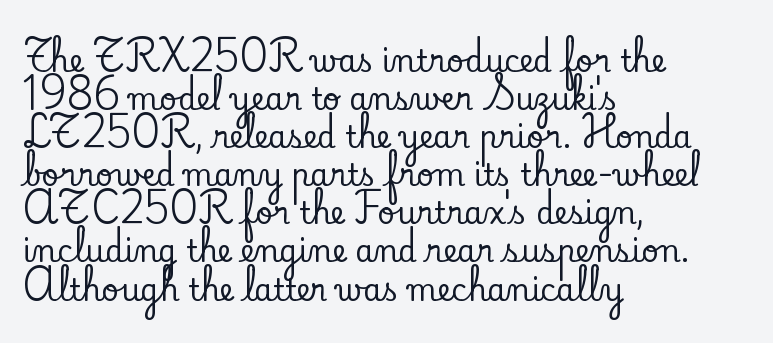
These lines sit exactly where default settings would place them. Compared with typical body copy, the letter spacing here is the same. The typography opts for an upright posture over an oblique one. Horizontally, the lines are justified to the leading edge only. You could not count columns in this text — the font is proportionally spaced. The gap between lines stays unmarked.
